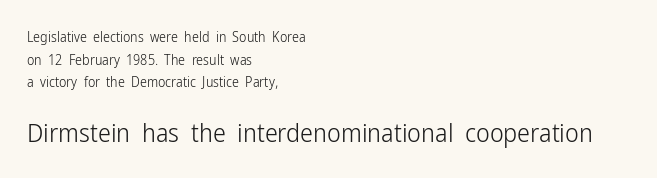
The image shows 26 px text type, upright; set left-aligned, normal line spacing (1.61x), normal letter spacing, not underlined; the second (bottom) block is 1.86x larger.
